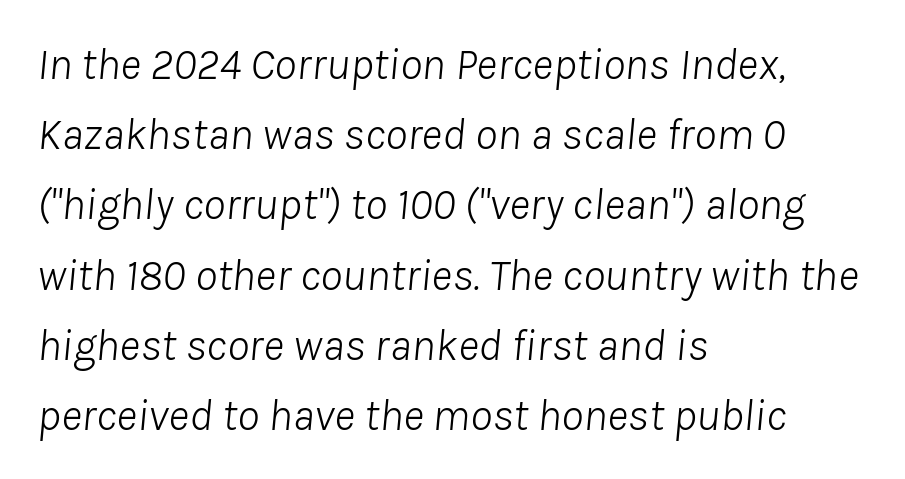
{"italic": "yes", "lean": "right", "slant_degrees": 8, "bold": "no", "weight": "light", "width": "normal", "stroke_contrast": "low", "x_height": "medium", "monospaced": "no", "underline": "no", "align": "left", "line_spacing": "normal", "line_spacing_ratio": 1.56, "letter_spacing": "normal", "letter_spacing_em": 0.0, "glyph_px": 45}
